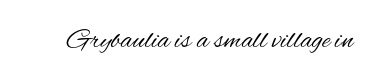
The image shows 28 px regular-weight, condensed sans-serif type; set normal letter spacing, not underlined; medium stroke contrast and a small x-height.
